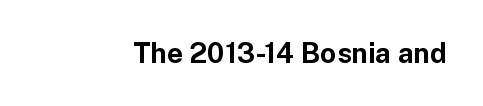
{"serif": "no", "italic": "no", "bold": "yes", "weight": "bold", "width": "normal", "stroke_contrast": "low", "x_height": "medium", "monospaced": "no", "underline": "no", "letter_spacing": "normal", "letter_spacing_em": 0.0, "glyph_px": 28}
